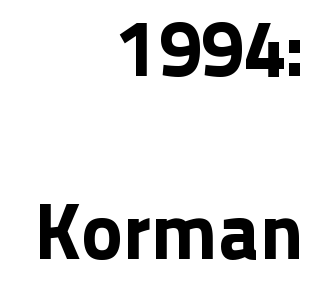
{"serif": "no", "italic": "no", "width": "normal", "stroke_contrast": "low", "x_height": "medium", "monospaced": "no", "underline": "no", "align": "right", "line_spacing": "loose", "line_spacing_ratio": 2.32, "letter_spacing": "normal", "letter_spacing_em": 0.0, "glyph_px": 79}
